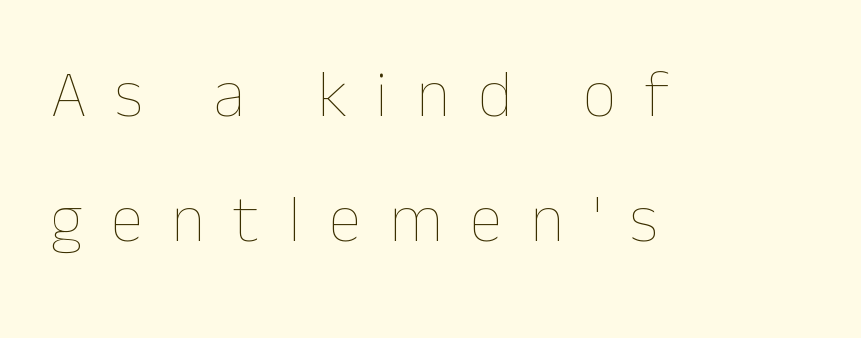
Descender tails drop into unmarked territory. The ragged edge is on the right, which tells us the setting is flush left. A typesetter would call this proportional, since set widths differ per character. Short note: letters widely spaced. Unbolded letterforms with no extra heft.
